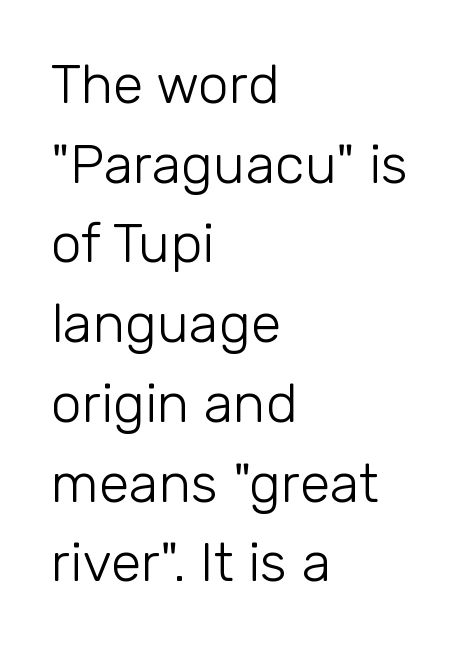
Q: Is the text bold? A: No.
Q: Is the text italic (slanted)? A: No, it is upright.
Q: Is the typeface a serif or a sans-serif typeface? A: Sans-serif.
Q: Is the text underlined? A: No.
Q: How is the paragraph aligned? A: Left-aligned.
Q: Is the spacing between letters normal or unusually wide? A: Normal.
Q: Is the spacing between lines tight, normal or loose? A: Normal.
Q: Width (condensed, normal, or wide)? A: Normal.
Q: Stroke contrast? A: Low.
Q: x-height? A: Medium.
Q: Monospaced? A: No.
